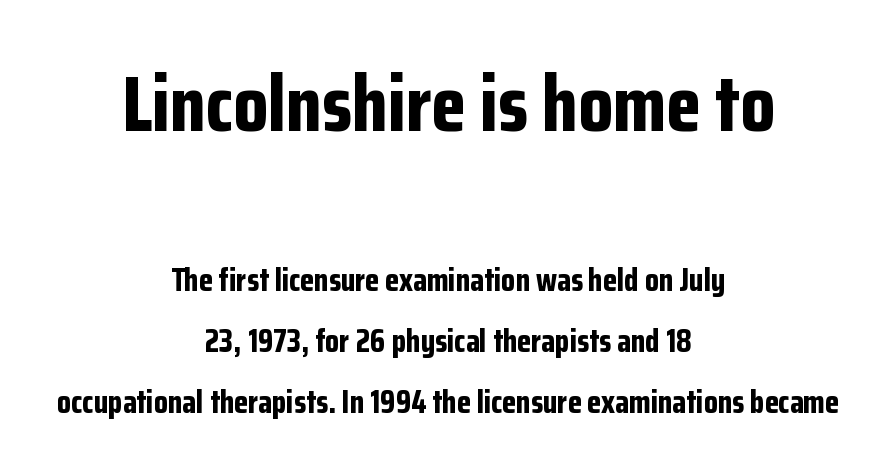
The image shows 79 px bold, condensed sans-serif type, upright; set centered, loose line spacing (1.9x), normal letter spacing, not underlined; the first (top) block is 2.47x larger; low stroke contrast and a medium x-height.
